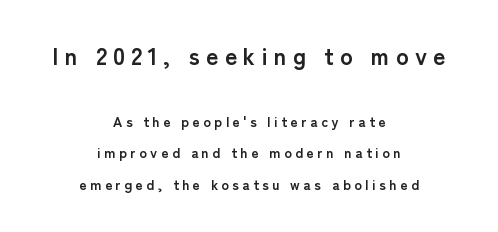
The image shows 24 px bold type, upright; set centered, loose line spacing (2.24x), unusually wide letter spacing (+0.25 em), not underlined; the first (top) block is 1.71x larger.
